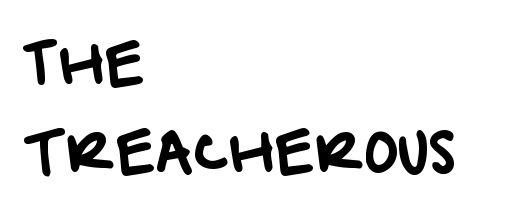
{"serif": "no", "width": "normal", "stroke_contrast": "low", "x_height": "large", "monospaced": "no", "underline": "no", "align": "left", "line_spacing": "normal", "line_spacing_ratio": 1.52, "letter_spacing": "normal", "letter_spacing_em": 0.0, "glyph_px": 58}
